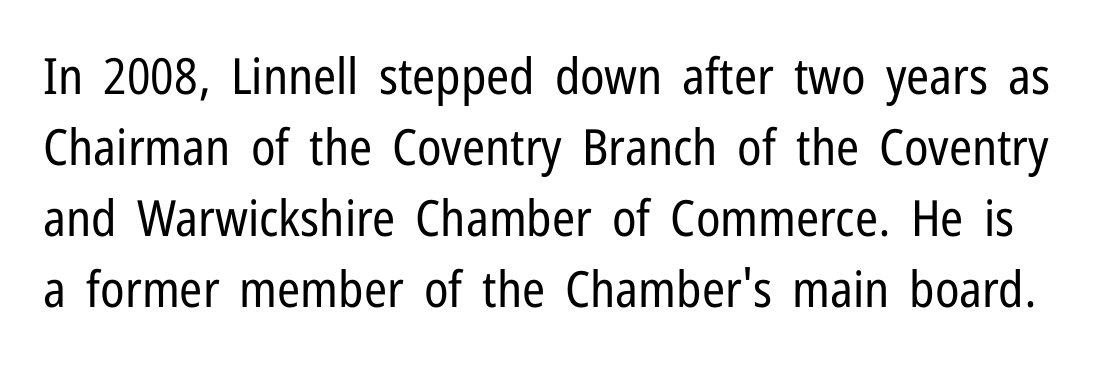
{"serif": "no", "italic": "no", "bold": "no", "weight": "regular", "width": "condensed", "stroke_contrast": "low", "x_height": "medium", "monospaced": "no", "underline": "no", "line_spacing": "normal", "line_spacing_ratio": 1.42, "letter_spacing": "normal", "letter_spacing_em": 0.0, "glyph_px": 50}
